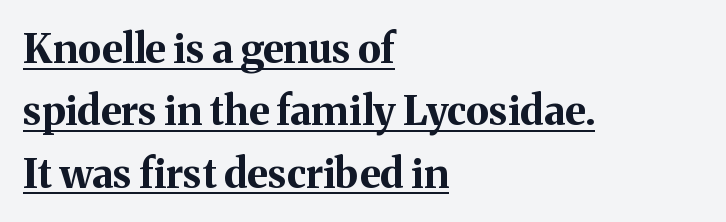
The image shows 40 px bold serif type, upright; set left-aligned, normal line spacing (1.56x), normal letter spacing, underlined; medium stroke contrast and a medium x-height.
